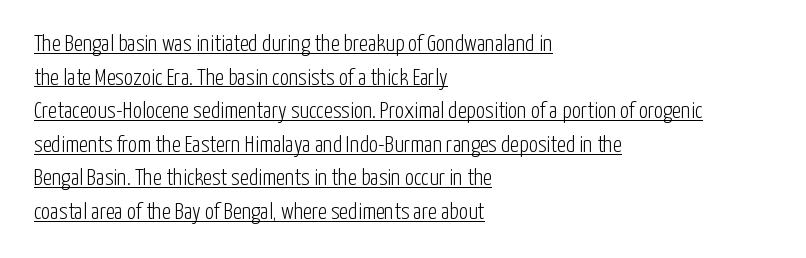
Q: Is the text bold? A: No.
Q: Is the text italic (slanted)? A: No, it is upright.
Q: Is the text underlined? A: Yes.
Q: How is the paragraph aligned? A: Left-aligned.
Q: Is the spacing between letters normal or unusually wide? A: Normal.
Q: Is the spacing between lines tight, normal or loose? A: Normal.
